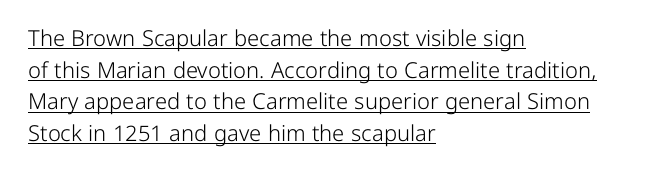
{"italic": "no", "bold": "no", "underline": "yes", "align": "left", "line_spacing": "normal", "line_spacing_ratio": 1.44, "letter_spacing": "normal", "letter_spacing_em": 0.0, "glyph_px": 22}
